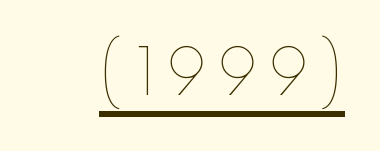
{"italic": "no", "bold": "no", "weight": "thin", "width": "normal", "x_height": "medium", "monospaced": "no", "underline": "yes", "glyph_px": 64}
